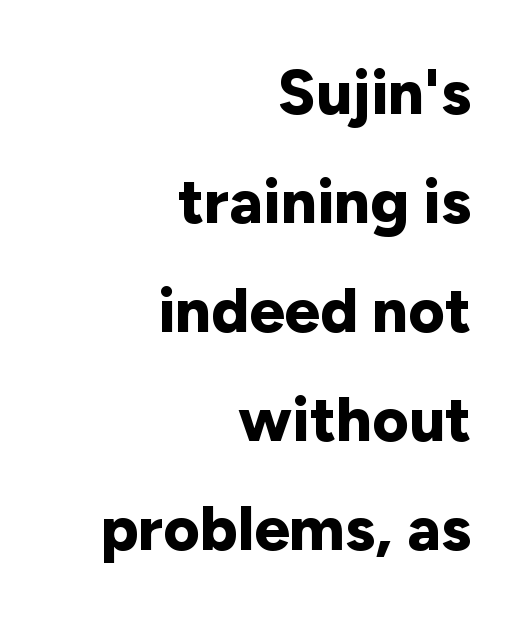
Q: Is the text bold? A: Yes.
Q: Is the text italic (slanted)? A: No, it is upright.
Q: Is the typeface a serif or a sans-serif typeface? A: Sans-serif.
Q: Is the text underlined? A: No.
Q: How is the paragraph aligned? A: Right-aligned.
Q: Is the spacing between letters normal or unusually wide? A: Normal.
Q: Width (condensed, normal, or wide)? A: Normal.
Q: Stroke contrast? A: Low.
Q: x-height? A: Medium.
Q: Monospaced? A: No.
